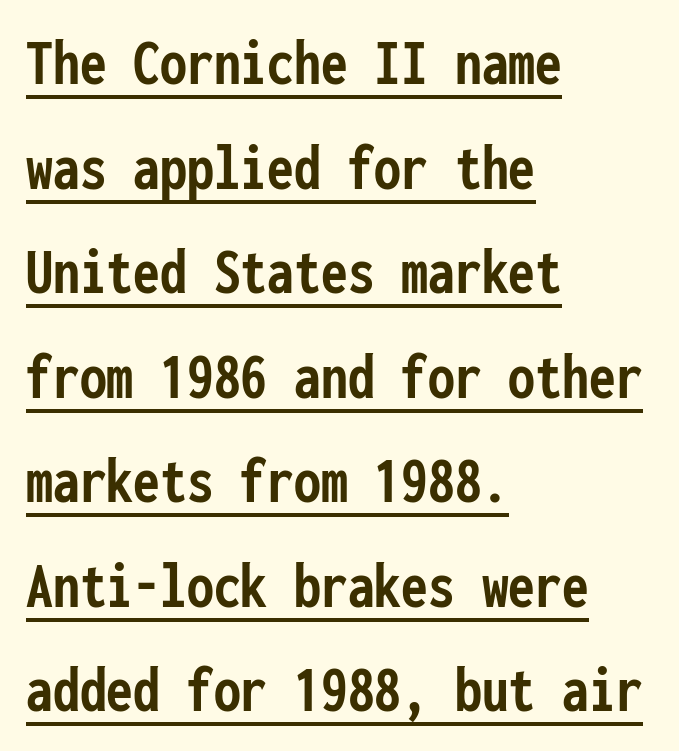
Q: Is the text bold? A: Yes.
Q: Is the text italic (slanted)? A: No, it is upright.
Q: Is the typeface a serif or a sans-serif typeface? A: Sans-serif.
Q: Is the text underlined? A: Yes.
Q: How is the paragraph aligned? A: Left-aligned.
Q: Is the spacing between letters normal or unusually wide? A: Normal.
Q: Is the spacing between lines tight, normal or loose? A: Normal.
Q: Width (condensed, normal, or wide)? A: Condensed.
Q: Stroke contrast? A: Low.
Q: x-height? A: Medium.
Q: Monospaced? A: Yes.
